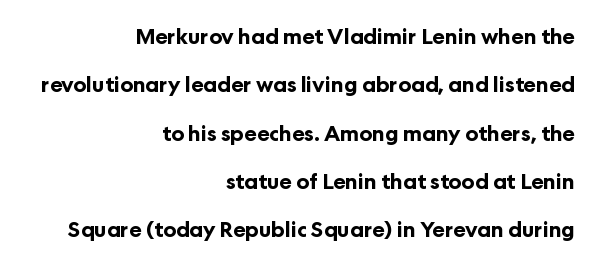
The image shows 21 px bold type, upright; set right-aligned, loose line spacing (2.3x), normal letter spacing, not underlined.
